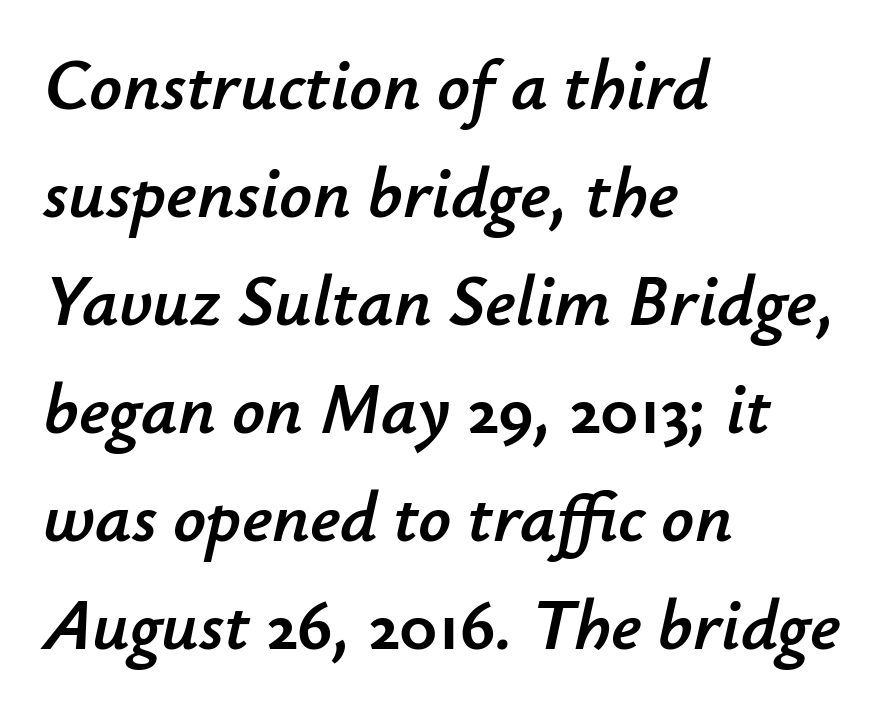
The line texture is even and compact thanks to regular tracking. Horizontally, the lines are justified to the leading edge only. Proportional: the letters do not fall into vertical columns. Reading down the column, the eye jumps a familiar distance to each next line. The passage shown leans; its letterforms are oblique.
